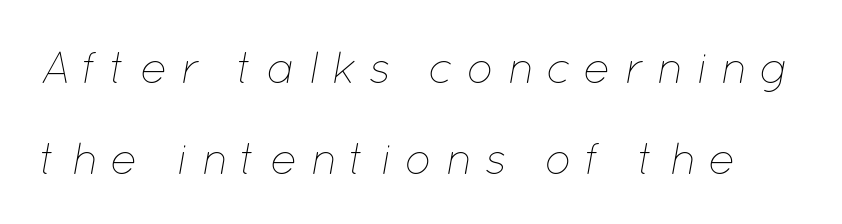
A clean baseline with only descenders dipping below it. Does the lettering tilt? It does — this is italic. No heavy texture on the line: the type isn't bold. The line texture is sparse and dotted thanks to wide tracking. Compared with typical paragraphs, the rows here are farther apart. Spacing verdict: proportional, widths tailored to each character.
